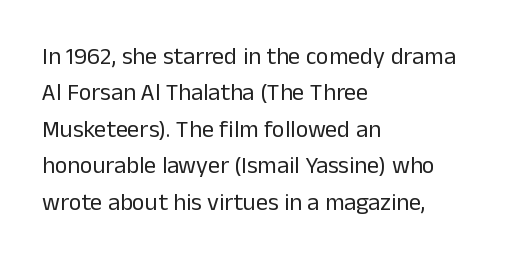
{"italic": "no", "bold": "no", "underline": "no", "align": "left", "line_spacing": "normal", "line_spacing_ratio": 1.52, "letter_spacing": "normal", "letter_spacing_em": 0.0, "glyph_px": 24}
